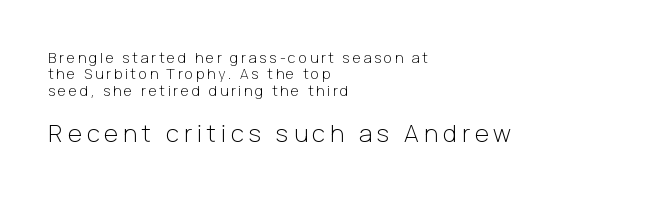
Notice how the stems are strictly vertical — no italics here. A student would call this left alignment; a typographer would say flush left, rag right. This sample uses expanded letter spacing, leaving extra air between glyphs. The typeface has the unassuming heft of standard copy or less. Honestly, there is no underline to notice here at all.
